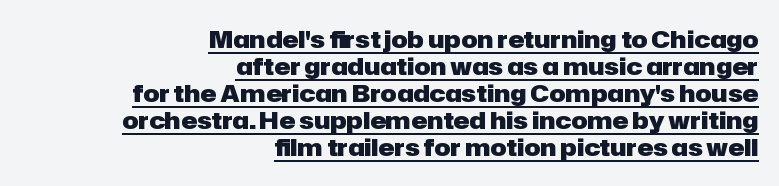
The image shows 24 px bold type, upright; set right-aligned, tight line spacing (1.13x), normal letter spacing, underlined.
